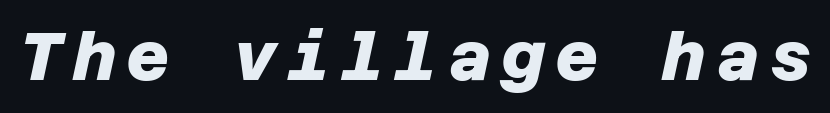
The passage shown is not underscored anywhere. Typesetter's note: full bold, strokes at maximum text heaviness. Typographically, this falls in the sans-serif category.
